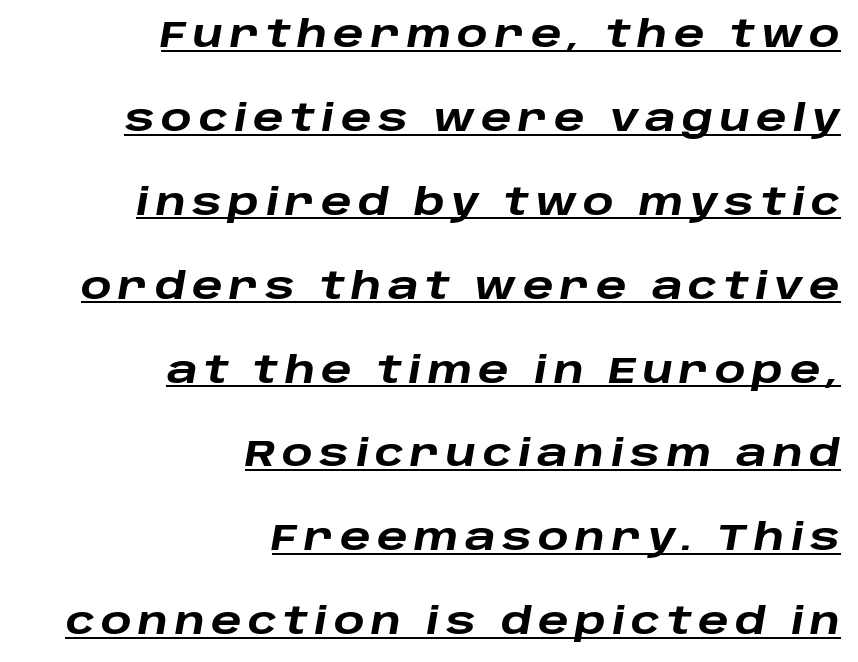
{"italic": "yes", "lean": "right", "slant_degrees": 10, "bold": "yes", "weight": "heavy", "width": "wide", "stroke_contrast": "low", "x_height": "large", "monospaced": "no", "underline": "yes", "align": "right", "line_spacing": "loose", "line_spacing_ratio": 2.33, "glyph_px": 36}
